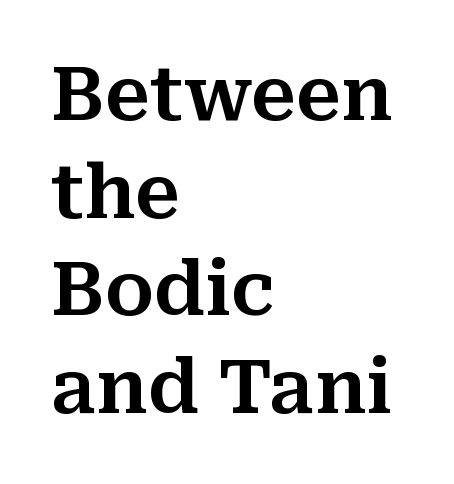
Q: Is the text italic (slanted)? A: No, it is upright.
Q: Is the typeface a serif or a sans-serif typeface? A: Serif.
Q: Is the text underlined? A: No.
Q: How is the paragraph aligned? A: Left-aligned.
Q: Is the spacing between letters normal or unusually wide? A: Normal.
Q: Is the spacing between lines tight, normal or loose? A: Normal.
Q: Width (condensed, normal, or wide)? A: Normal.
Q: Stroke contrast? A: Medium.
Q: x-height? A: Medium.
Q: Monospaced? A: No.
